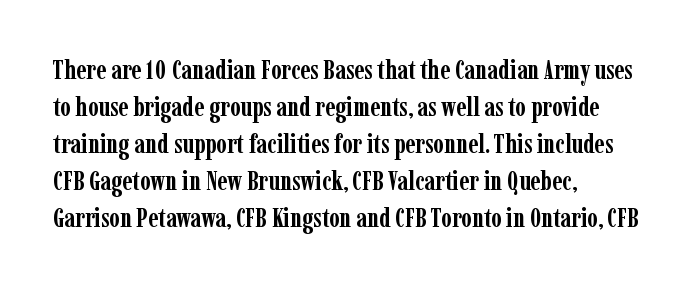
{"italic": "no", "bold": "yes", "underline": "no", "align": "left", "line_spacing": "normal", "line_spacing_ratio": 1.37, "letter_spacing": "normal", "letter_spacing_em": 0.0, "glyph_px": 27}
